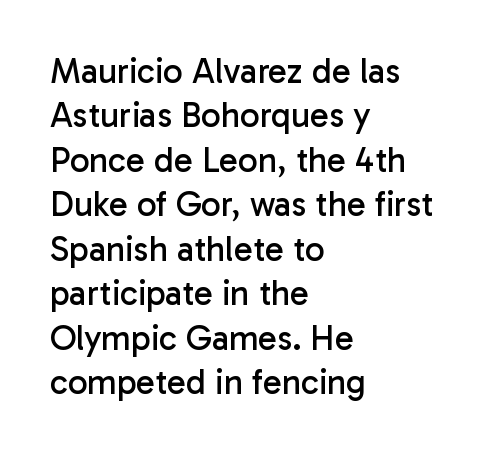
Here the designer chose a conventional face with non-uniform glyph widths. Letters rest on an invisible, unmarked baseline. Words appear dense and cohesive because spacing is normal. The glyphs in this specimen are sans serif.
